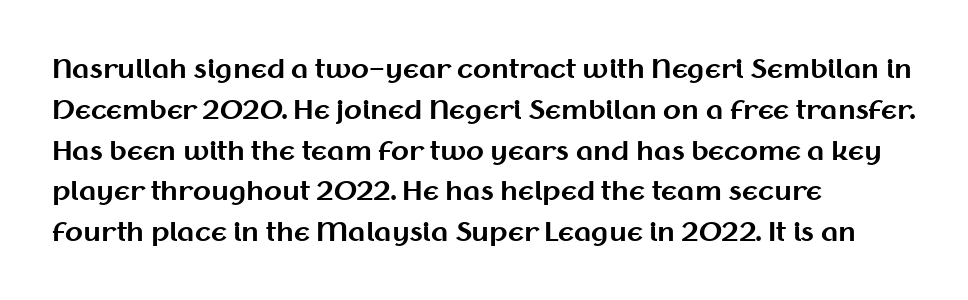
Q: Is the text bold? A: Yes.
Q: Is the text italic (slanted)? A: No, it is upright.
Q: Is the text underlined? A: No.
Q: How is the paragraph aligned? A: Left-aligned.
Q: Is the spacing between letters normal or unusually wide? A: Normal.
Q: Is the spacing between lines tight, normal or loose? A: Normal.
